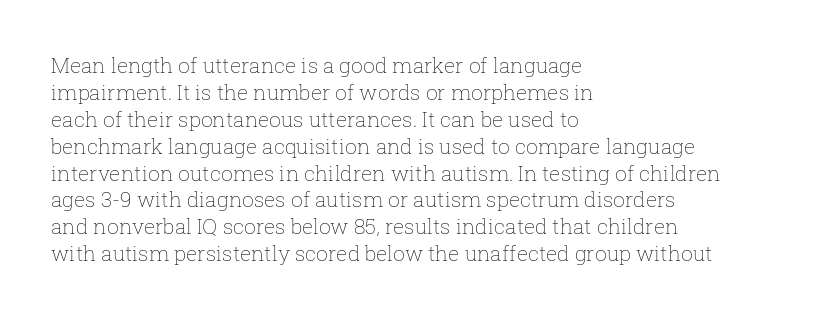
Q: Is the text bold? A: No.
Q: Is the text italic (slanted)? A: No, it is upright.
Q: Is the text underlined? A: No.
Q: How is the paragraph aligned? A: Left-aligned.
Q: Is the spacing between letters normal or unusually wide? A: Normal.
Q: Is the spacing between lines tight, normal or loose? A: Normal.
